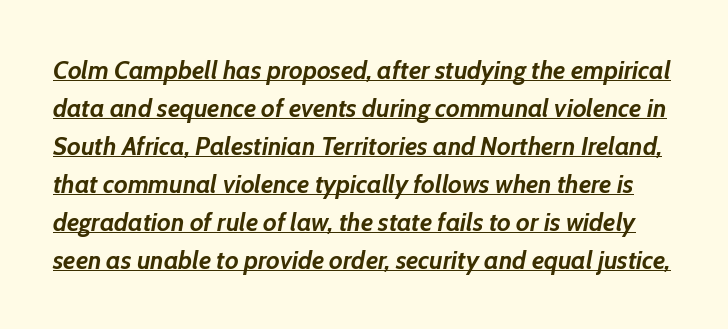
Q: Is the text bold? A: Yes.
Q: Is the text italic (slanted)? A: Yes, it leans right by about 10 degrees.
Q: Is the text underlined? A: Yes.
Q: Is the spacing between letters normal or unusually wide? A: Normal.
Q: Is the spacing between lines tight, normal or loose? A: Normal.
